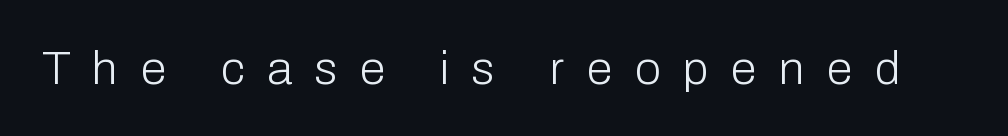
The image shows 47 px light sans-serif type, upright; set unusually wide letter spacing (+0.48 em), not underlined; low stroke contrast and a medium x-height.
